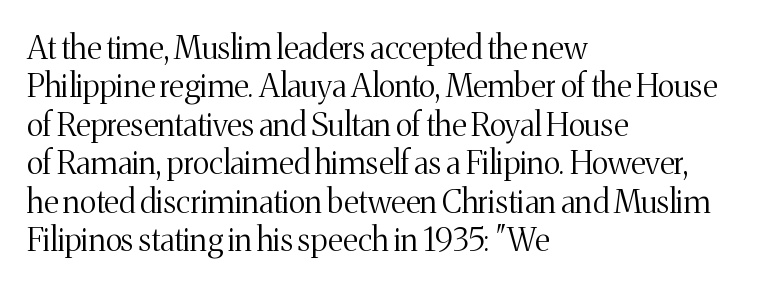
The letterforms sit at book weight or below. The face used here is proportionally spaced, like ordinary book or web type. Unlike a clean sans, this face finishes its strokes with serifs. Where is the straight margin? On the left. Each row of text sits above clean, open space. The letters stand upright; this is a roman face.
